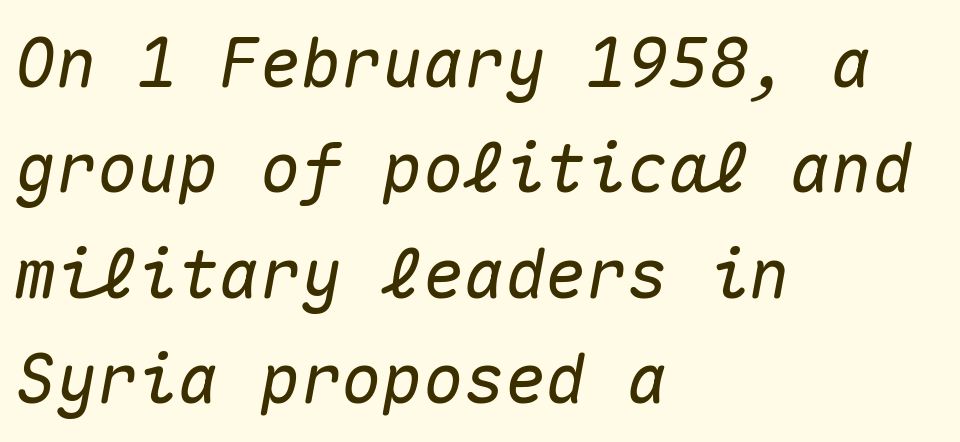
The image shows 68 px text type, italic (leaning right), monospaced; set left-aligned, normal line spacing (1.55x), normal letter spacing, not underlined; medium stroke contrast and a medium x-height.
